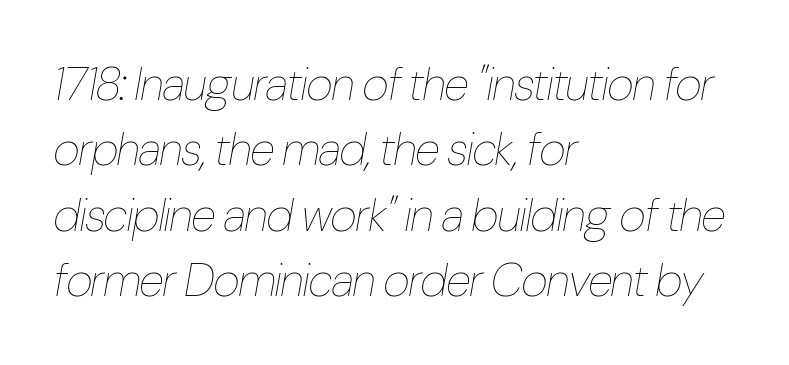
Q: Is the text bold? A: No.
Q: Is the text italic (slanted)? A: Yes, it leans right by about 10 degrees.
Q: Is the text underlined? A: No.
Q: How is the paragraph aligned? A: Left-aligned.
Q: Is the spacing between letters normal or unusually wide? A: Normal.
Q: Is the spacing between lines tight, normal or loose? A: Normal.
Q: Width (condensed, normal, or wide)? A: Condensed.
Q: Stroke contrast? A: Low.
Q: x-height? A: Medium.
Q: Monospaced? A: No.
